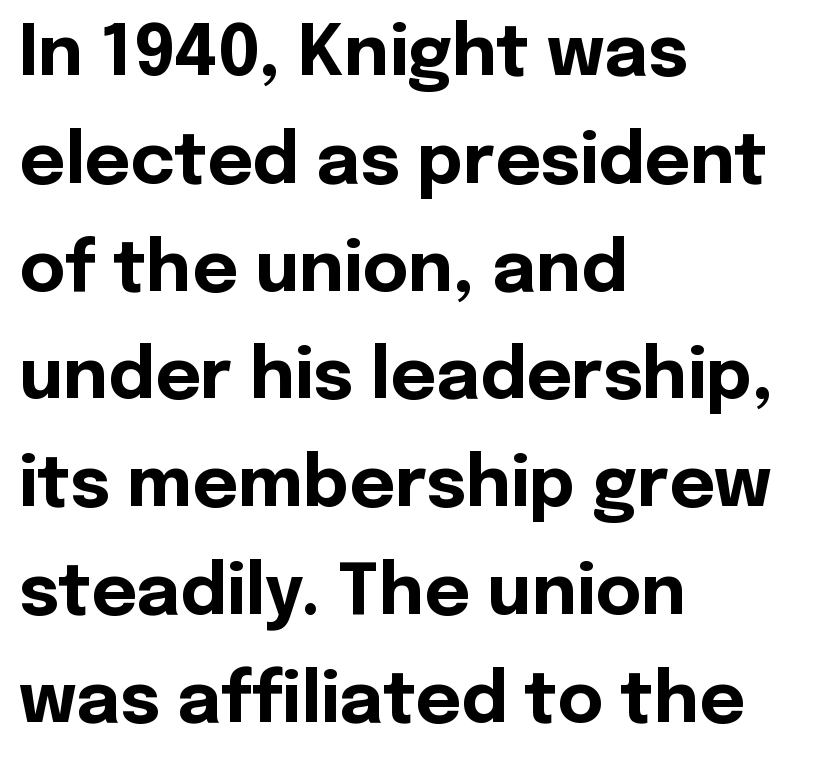
{"serif": "no", "italic": "no", "bold": "yes", "weight": "bold", "width": "normal", "x_height": "medium", "monospaced": "no", "underline": "no", "align": "left", "line_spacing": "normal", "line_spacing_ratio": 1.54, "letter_spacing": "normal", "letter_spacing_em": 0.0, "glyph_px": 70}
